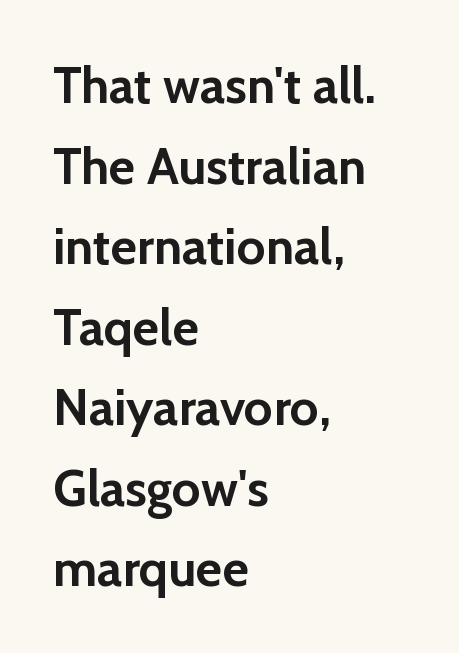
The image shows 51 px semibold sans-serif type, upright; set left-aligned, normal line spacing (1.58x), normal letter spacing, not underlined; low stroke contrast and a medium x-height.
